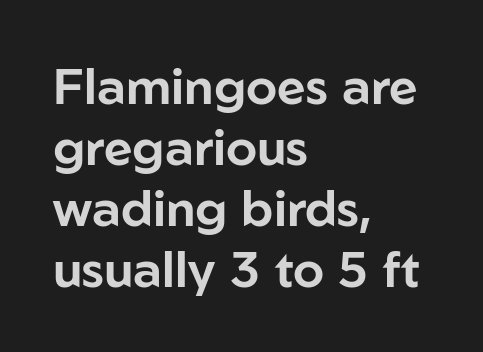
Q: Is the text italic (slanted)? A: No, it is upright.
Q: Is the typeface a serif or a sans-serif typeface? A: Sans-serif.
Q: Is the text underlined? A: No.
Q: How is the paragraph aligned? A: Left-aligned.
Q: Is the spacing between letters normal or unusually wide? A: Normal.
Q: Width (condensed, normal, or wide)? A: Normal.
Q: Stroke contrast? A: Low.
Q: x-height? A: Medium.
Q: Monospaced? A: No.
